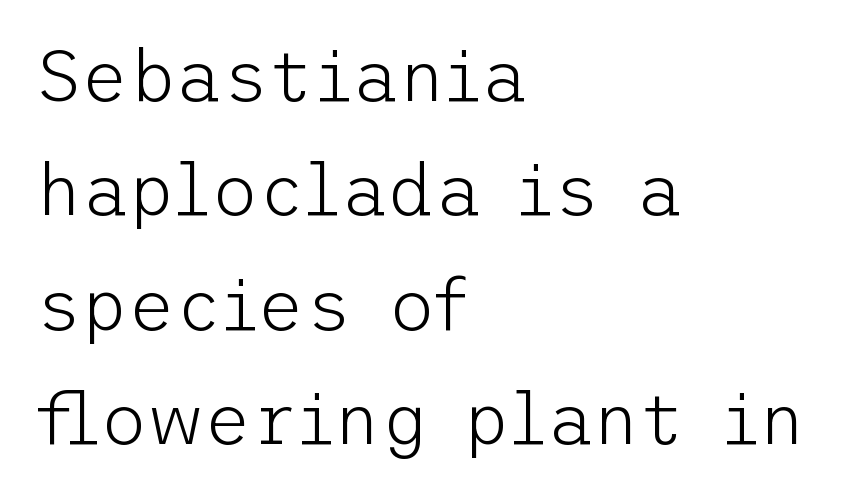
{"serif": "no", "italic": "no", "bold": "no", "weight": "light", "width": "normal", "stroke_contrast": "low", "x_height": "medium", "underline": "no", "align": "left", "line_spacing": "normal", "line_spacing_ratio": 1.59, "letter_spacing": "normal", "letter_spacing_em": 0.0, "glyph_px": 72}
